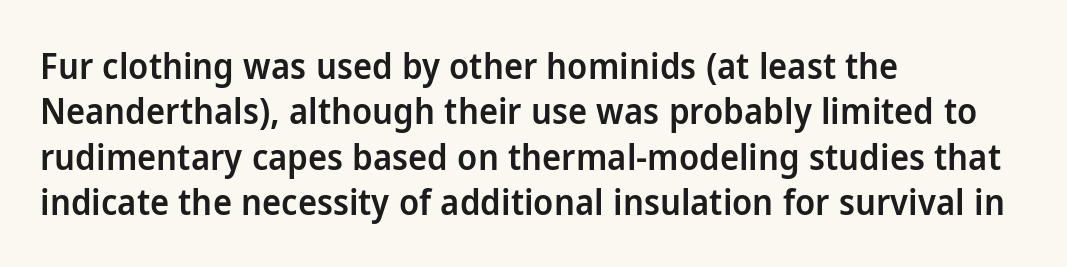
{"serif": "no", "italic": "no", "bold": "semi", "weight": "semibold", "width": "normal", "stroke_contrast": "low", "x_height": "medium", "monospaced": "no", "underline": "no", "align": "left", "line_spacing": "normal", "line_spacing_ratio": 1.26, "letter_spacing": "normal", "letter_spacing_em": 0.0, "glyph_px": 36}
